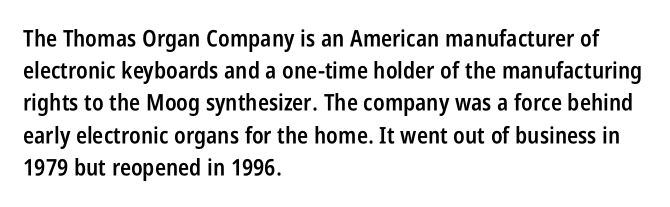
Q: Is the text bold? A: Semi-bold.
Q: Is the text italic (slanted)? A: No, it is upright.
Q: Is the text underlined? A: No.
Q: How is the paragraph aligned? A: Left-aligned.
Q: Is the spacing between letters normal or unusually wide? A: Normal.
Q: Is the spacing between lines tight, normal or loose? A: Normal.
